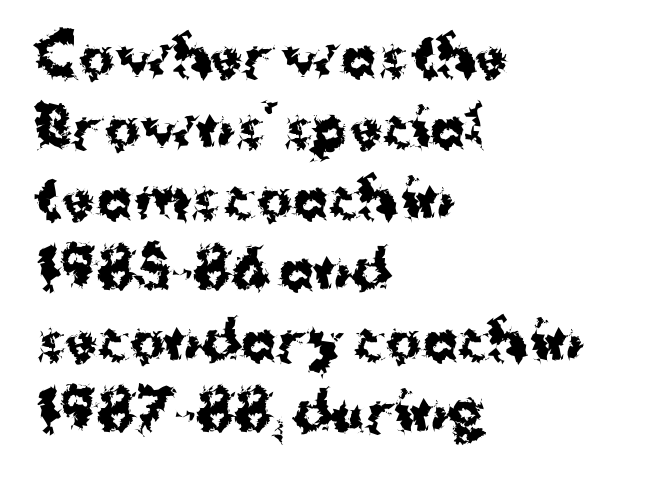
Q: Is the text bold? A: Yes.
Q: Is the text italic (slanted)? A: No, it is upright.
Q: Is the typeface a serif or a sans-serif typeface? A: Sans-serif.
Q: Is the text underlined? A: No.
Q: How is the paragraph aligned? A: Left-aligned.
Q: Is the spacing between letters normal or unusually wide? A: Normal.
Q: Is the spacing between lines tight, normal or loose? A: Normal.
Q: Width (condensed, normal, or wide)? A: Normal.
Q: Stroke contrast? A: Medium.
Q: x-height? A: Medium.
Q: Monospaced? A: No.
